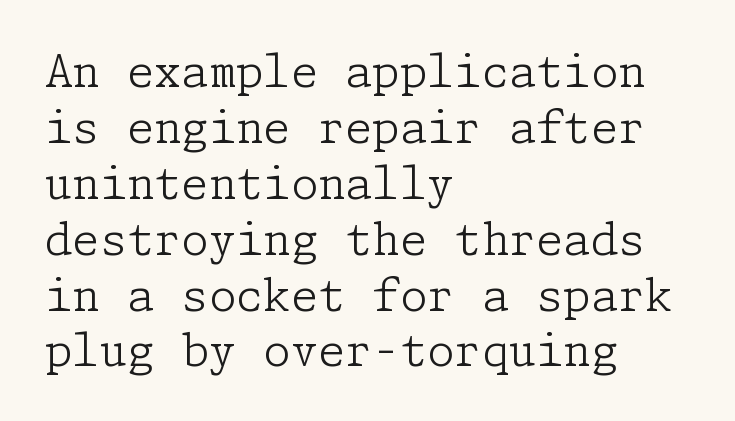
Q: Is the text bold? A: No.
Q: Is the text italic (slanted)? A: No, it is upright.
Q: Is the typeface a serif or a sans-serif typeface? A: Serif.
Q: Is the text underlined? A: No.
Q: How is the paragraph aligned? A: Left-aligned.
Q: Is the spacing between letters normal or unusually wide? A: Normal.
Q: Is the spacing between lines tight, normal or loose? A: Normal.
Q: Width (condensed, normal, or wide)? A: Normal.
Q: Stroke contrast? A: Low.
Q: x-height? A: Medium.
